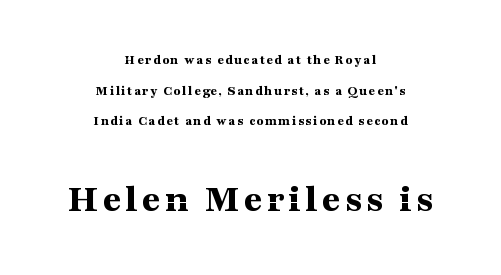
This sample is center-justified, so both line endings float freely. Examine the stroke ends and you'll spot serifs. Horizontal bands of white between lines are thick stripes. Bare-footed words on every line. Ascenders rise straight up at ninety degrees.
